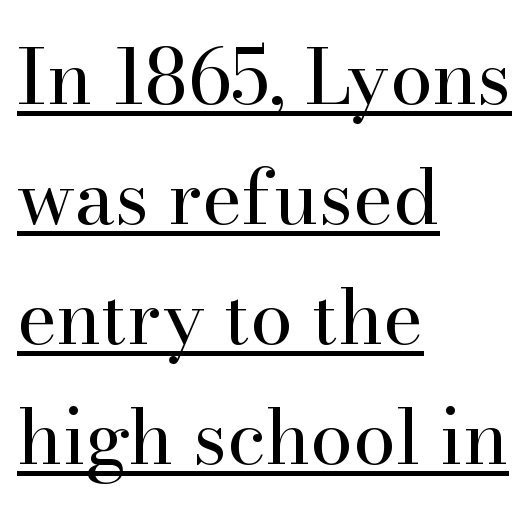
What decoration does the sample have? An underline. Unbolded letterforms with no extra heft. Characters follow at the spacing the type designer built in. Do the letters lean? They stand straight. Note: serifs present on the glyphs. This sample is left-justified, so line endings fall wherever the words run out.
